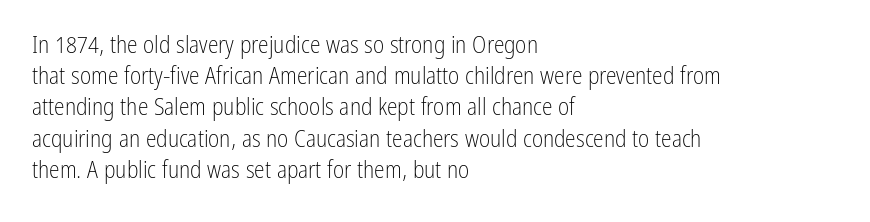
{"italic": "no", "bold": "no", "underline": "no", "align": "left", "line_spacing": "normal", "line_spacing_ratio": 1.3, "letter_spacing": "normal", "letter_spacing_em": 0.0, "glyph_px": 24}
